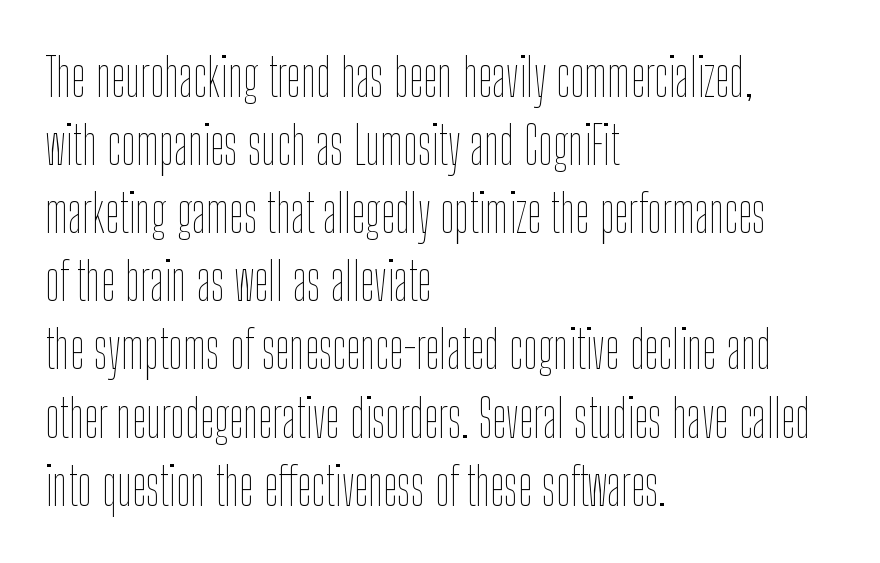
{"italic": "no", "bold": "no", "weight": "thin", "width": "condensed", "stroke_contrast": "low", "x_height": "medium", "monospaced": "no", "underline": "no", "align": "left", "line_spacing": "normal", "line_spacing_ratio": 1.31, "letter_spacing": "normal", "letter_spacing_em": 0.0, "glyph_px": 52}
